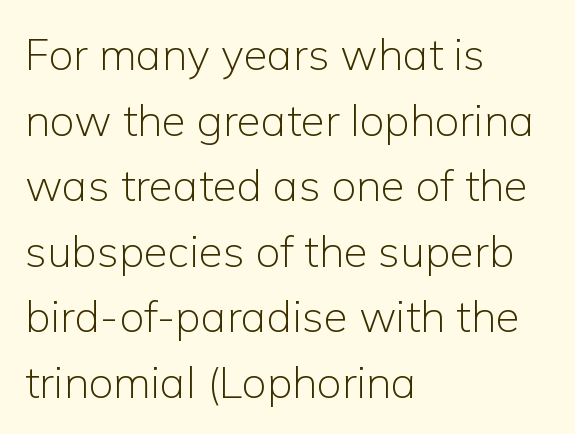
The image shows 44 px light sans-serif type, upright; set left-aligned, normal line spacing (1.49x), normal letter spacing, not underlined; low stroke contrast and a medium x-height.
